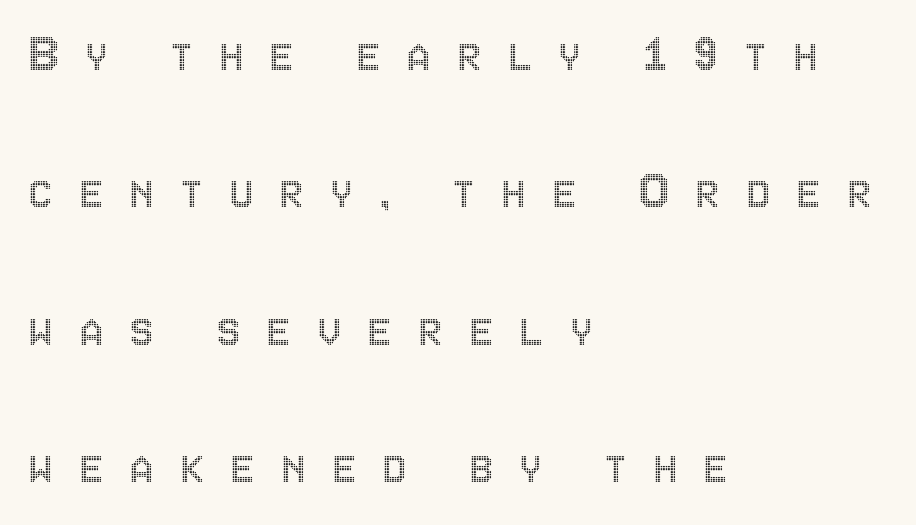
The image shows 55 px condensed type, upright; set left-aligned, loose line spacing (2.5x), unusually wide letter spacing (+0.47 em), not underlined; a large x-height.
